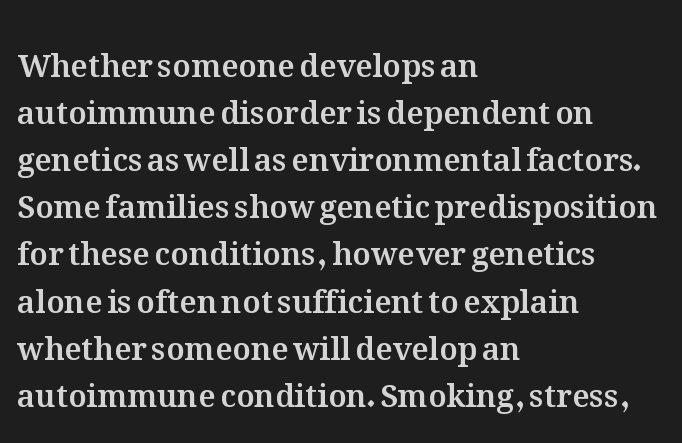
{"italic": "no", "width": "normal", "stroke_contrast": "medium", "x_height": "medium", "monospaced": "no", "underline": "no", "align": "left", "line_spacing": "normal", "line_spacing_ratio": 1.52, "letter_spacing": "normal", "letter_spacing_em": 0.0, "glyph_px": 31}
